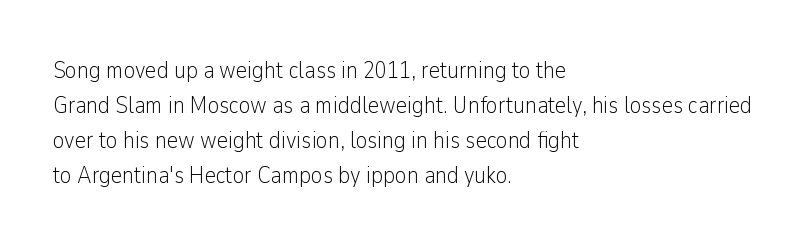
Q: Is the text bold? A: No.
Q: Is the text italic (slanted)? A: No, it is upright.
Q: Is the text underlined? A: No.
Q: How is the paragraph aligned? A: Left-aligned.
Q: Is the spacing between letters normal or unusually wide? A: Normal.
Q: Is the spacing between lines tight, normal or loose? A: Normal.
